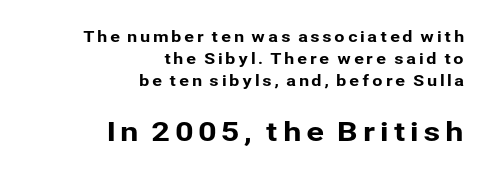
{"italic": "no", "underline": "no", "align": "right", "line_spacing": "normal", "line_spacing_ratio": 1.46, "larger_block": "second", "size_ratio": 1.8, "glyph_px": 27}
